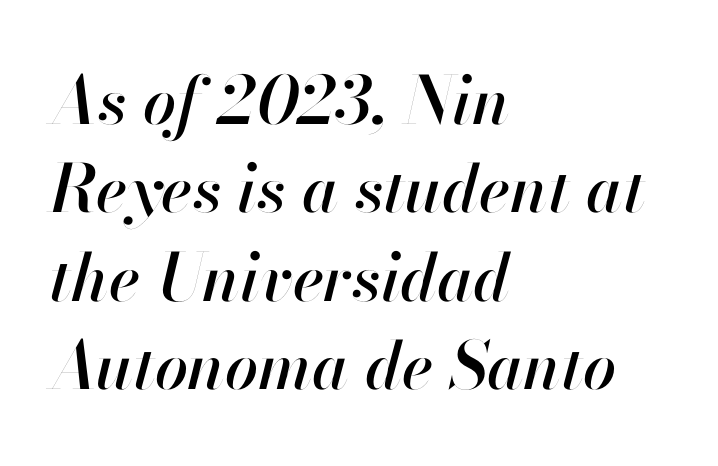
{"italic": "yes", "lean": "right", "slant_degrees": 13, "width": "normal", "stroke_contrast": "high", "x_height": "small", "monospaced": "no", "underline": "no", "align": "left", "line_spacing": "normal", "line_spacing_ratio": 1.34, "letter_spacing": "normal", "letter_spacing_em": 0.0, "glyph_px": 66}
